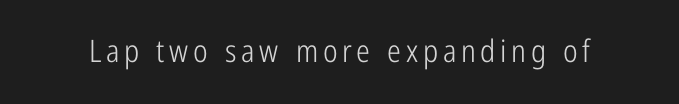
The image shows 31 px light, condensed sans-serif type, upright; set not underlined; low stroke contrast and a medium x-height.
